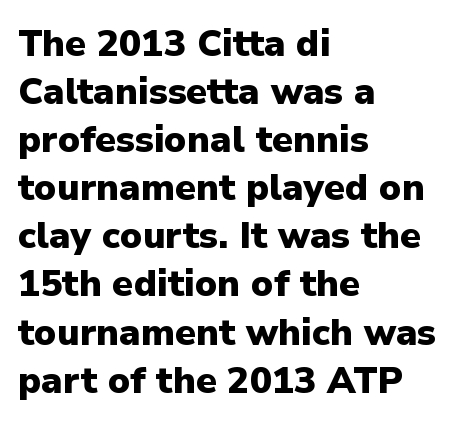
The image shows 37 px heavy sans-serif type, upright; set left-aligned, normal line spacing (1.3x), normal letter spacing, not underlined; low stroke contrast and a medium x-height.
